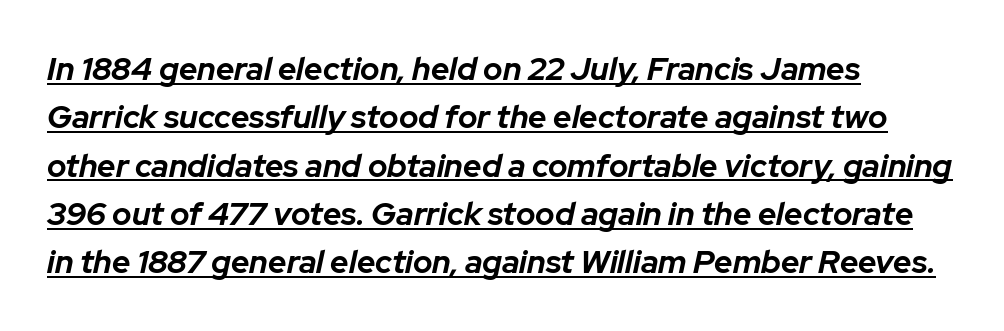
The image shows 32 px bold type, italic (leaning right); set left-aligned, normal line spacing (1.51x), normal letter spacing, underlined; low stroke contrast and a medium x-height.
